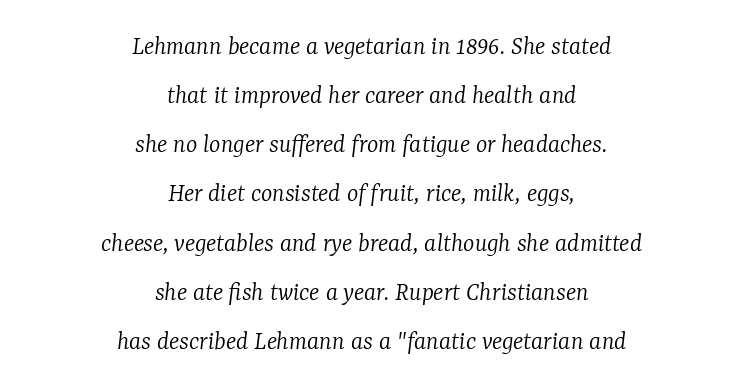
These lines were composed using italics. Underlining? Definitely not there. Horizontally, the lines are justified to the midpoint only. The rendering keeps characters at their native spacing.
